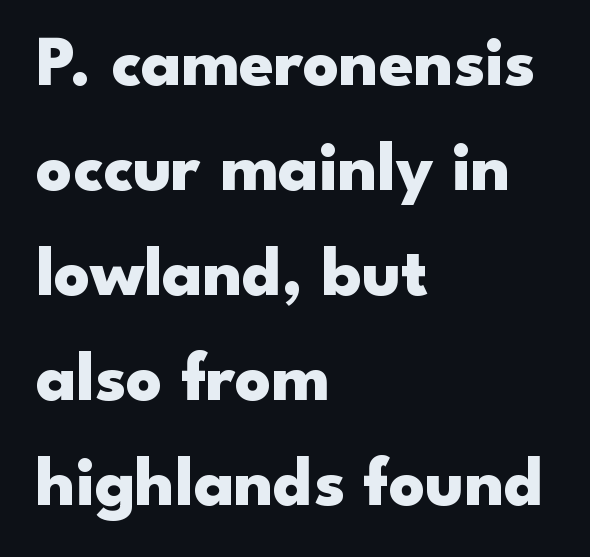
Q: Is the text bold? A: Yes.
Q: Is the text italic (slanted)? A: No, it is upright.
Q: Is the typeface a serif or a sans-serif typeface? A: Sans-serif.
Q: Is the text underlined? A: No.
Q: How is the paragraph aligned? A: Left-aligned.
Q: Is the spacing between letters normal or unusually wide? A: Normal.
Q: Is the spacing between lines tight, normal or loose? A: Normal.
Q: Width (condensed, normal, or wide)? A: Wide.
Q: Stroke contrast? A: Low.
Q: x-height? A: Small.
Q: Monospaced? A: No.
